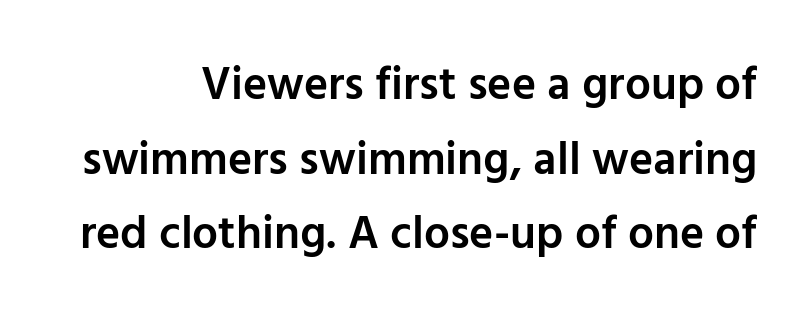
The rendering keeps characters at their native spacing. This is moderately heavy type, rendered in semibold. A typesetter would call this proportional, since set widths differ per character. Interline gaps are of average width in this sample. The face used here is a sans, in the tradition of grotesques and geometrics.
